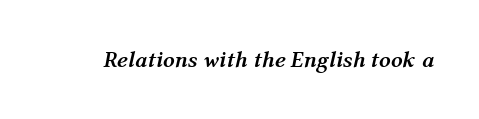
Would a proofreader flag this as italicized? Yes. The glyphs are unaccompanied by any horizontal stroke below them. Observe the ordinary spacing: letters are neighbours, not strangers. Chunky letters — that's bold for sure.
